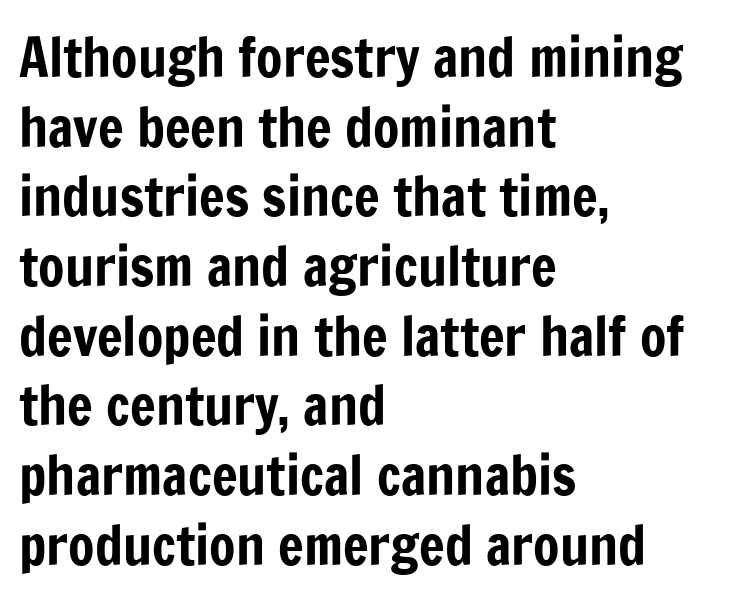
Spacing between characters is what you'd get straight out of the box. Lines of text with bare space underneath. Is there any slant? The stems are plumb. Evenly set lines give the paragraph a standard silhouette.
